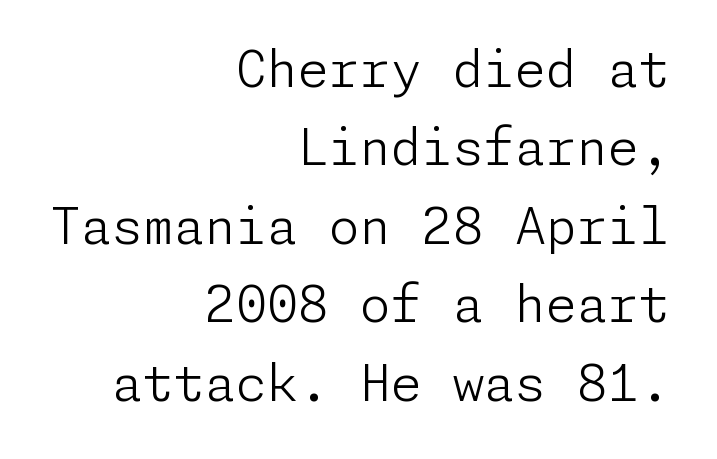
Check the space under the baseline: it is left empty. This is sans-serif lettering, the kind often seen on screens and signage. The lettering stays uniformly vertical, giving the passage a roman look. Inter-character spacing is left at the font's built-in metrics. Horizontally, the lines are justified to the trailing edge only.
